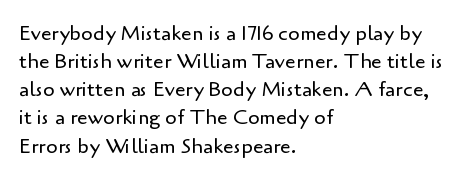
{"italic": "no", "bold": "no", "underline": "no", "align": "left", "line_spacing": "normal", "line_spacing_ratio": 1.34, "letter_spacing": "normal", "letter_spacing_em": 0.0, "glyph_px": 21}
